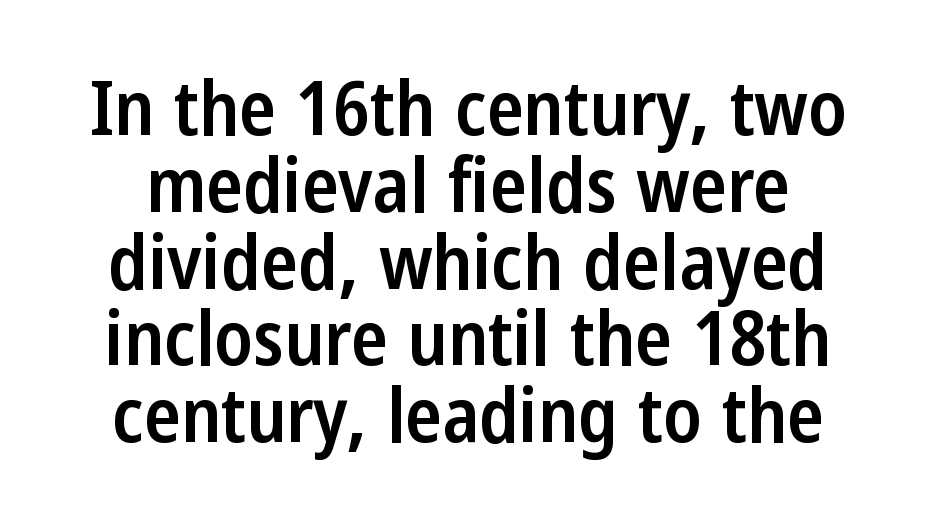
The image shows 76 px semibold, condensed sans-serif type, upright; set tight line spacing (1.01x), normal letter spacing, not underlined; low stroke contrast and a medium x-height.
